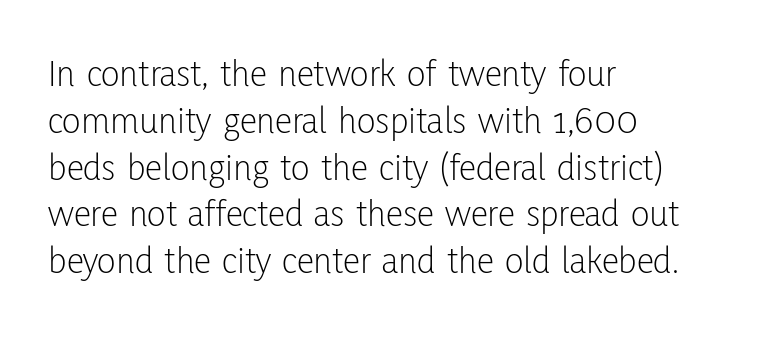
{"serif": "no", "italic": "no", "bold": "no", "weight": "light", "width": "condensed", "stroke_contrast": "low", "x_height": "medium", "monospaced": "no", "underline": "no", "align": "left", "line_spacing_ratio": 1.2, "letter_spacing": "normal", "letter_spacing_em": 0.0, "glyph_px": 39}
